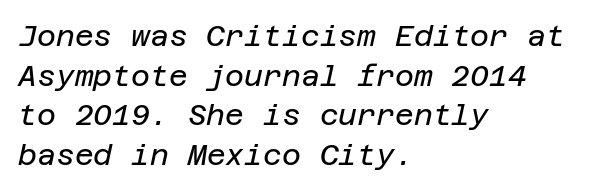
Q: Is the text bold? A: No.
Q: Is the text italic (slanted)? A: Yes, it leans right by about 12 degrees.
Q: Is the text underlined? A: No.
Q: How is the paragraph aligned? A: Left-aligned.
Q: Is the spacing between letters normal or unusually wide? A: Normal.
Q: Is the spacing between lines tight, normal or loose? A: Normal.
Q: Width (condensed, normal, or wide)? A: Normal.
Q: Stroke contrast? A: Low.
Q: x-height? A: Large.
